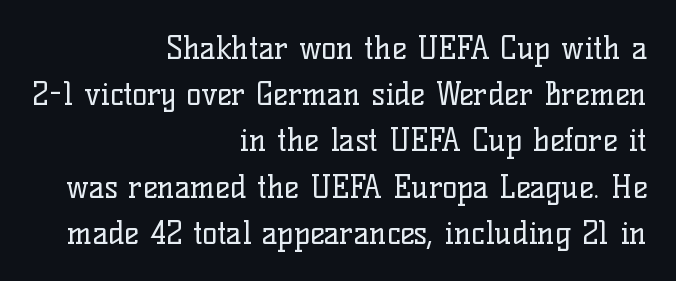
Q: Is the text bold? A: No.
Q: Is the text italic (slanted)? A: No, it is upright.
Q: Is the typeface a serif or a sans-serif typeface? A: Serif.
Q: Is the text underlined? A: No.
Q: How is the paragraph aligned? A: Right-aligned.
Q: Is the spacing between letters normal or unusually wide? A: Normal.
Q: Is the spacing between lines tight, normal or loose? A: Normal.
Q: Width (condensed, normal, or wide)? A: Normal.
Q: Stroke contrast? A: Low.
Q: x-height? A: Medium.
Q: Monospaced? A: No.
